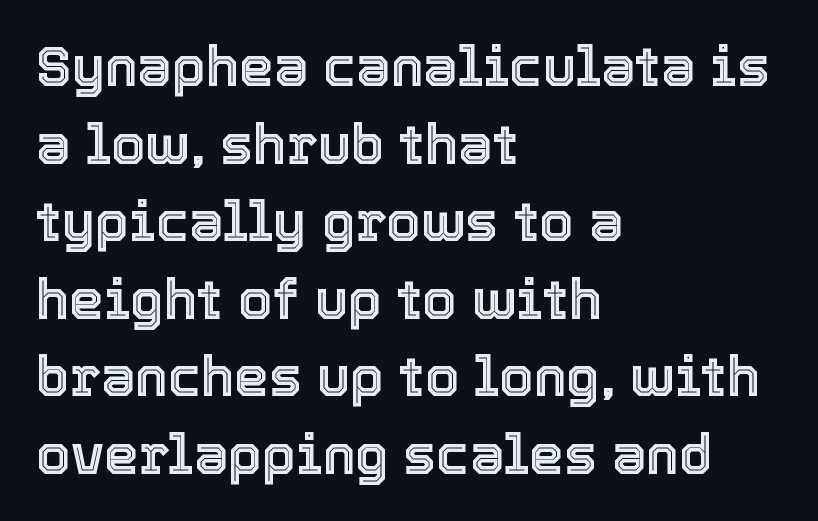
{"italic": "no", "width": "normal", "x_height": "medium", "monospaced": "no", "underline": "no", "align": "left", "line_spacing": "normal", "line_spacing_ratio": 1.41, "letter_spacing": "normal", "letter_spacing_em": 0.0, "glyph_px": 55}
